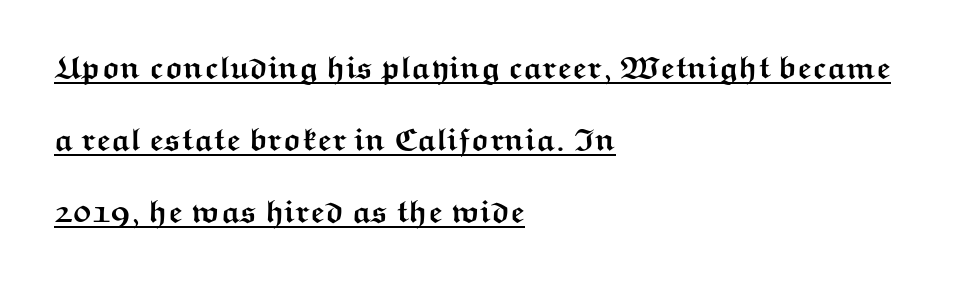
Q: Is the text bold? A: Yes.
Q: Is the text italic (slanted)? A: No, it is upright.
Q: Is the typeface a serif or a sans-serif typeface? A: Sans-serif.
Q: Is the text underlined? A: Yes.
Q: How is the paragraph aligned? A: Left-aligned.
Q: Is the spacing between letters normal or unusually wide? A: Normal.
Q: Is the spacing between lines tight, normal or loose? A: Loose.
Q: Width (condensed, normal, or wide)? A: Wide.
Q: Stroke contrast? A: Medium.
Q: x-height? A: Medium.
Q: Monospaced? A: No.
